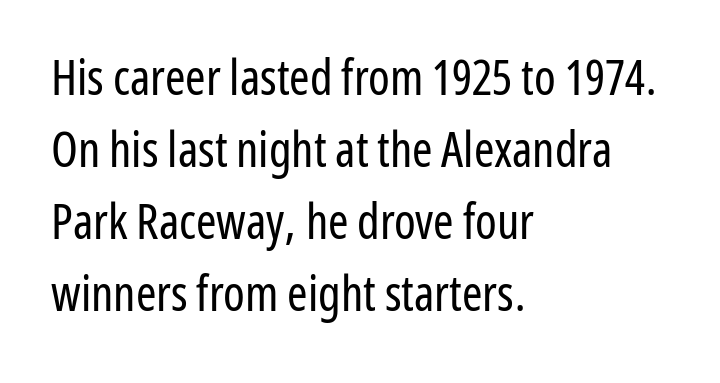
Q: Is the text bold? A: No.
Q: Is the text italic (slanted)? A: No, it is upright.
Q: Is the typeface a serif or a sans-serif typeface? A: Sans-serif.
Q: Is the text underlined? A: No.
Q: How is the paragraph aligned? A: Left-aligned.
Q: Is the spacing between letters normal or unusually wide? A: Normal.
Q: Is the spacing between lines tight, normal or loose? A: Normal.
Q: Width (condensed, normal, or wide)? A: Condensed.
Q: Stroke contrast? A: Low.
Q: x-height? A: Medium.
Q: Monospaced? A: No.
